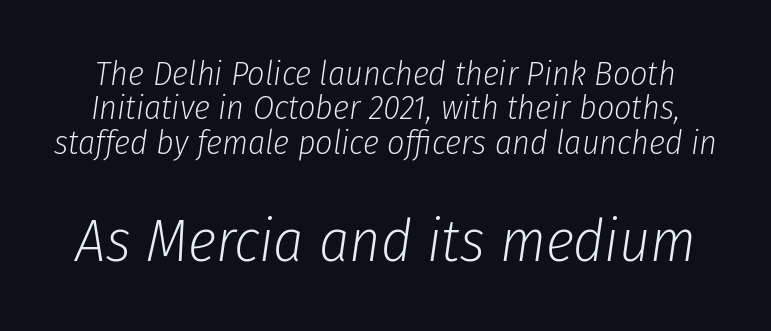
{"italic": "yes", "lean": "right", "slant_degrees": 8, "bold": "no", "weight": "light", "width": "condensed", "stroke_contrast": "low", "x_height": "medium", "monospaced": "no", "underline": "no", "line_spacing": "tight", "line_spacing_ratio": 1.01, "letter_spacing": "normal", "letter_spacing_em": 0.0, "larger_block": "second", "size_ratio": 1.76, "glyph_px": 60}
